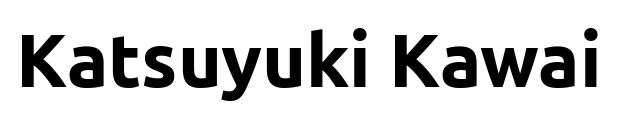
Ascenders rise straight up at ninety degrees. Has an underline been added? It has not. Is this a fixed-width face? No — the glyphs have proportional, varying widths. No extra tracking has been applied to these lines. Font category for this specimen: sans-serif.
